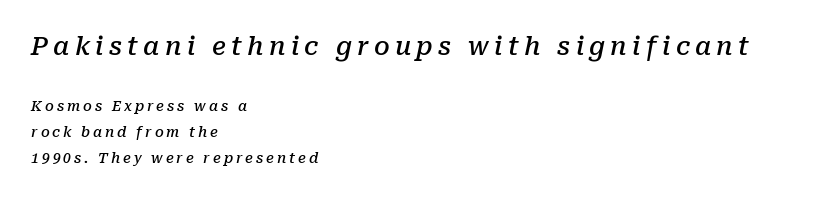
Q: Is the text bold? A: Semi-bold.
Q: Is the text italic (slanted)? A: Yes, it leans right by about 10 degrees.
Q: Is the text underlined? A: No.
Q: How is the paragraph aligned? A: Left-aligned.
Q: Is the spacing between letters normal or unusually wide? A: Unusually wide.
Q: Which block of text is set in a larger size, the first (top) or the second (bottom)? A: The first (top) one.
